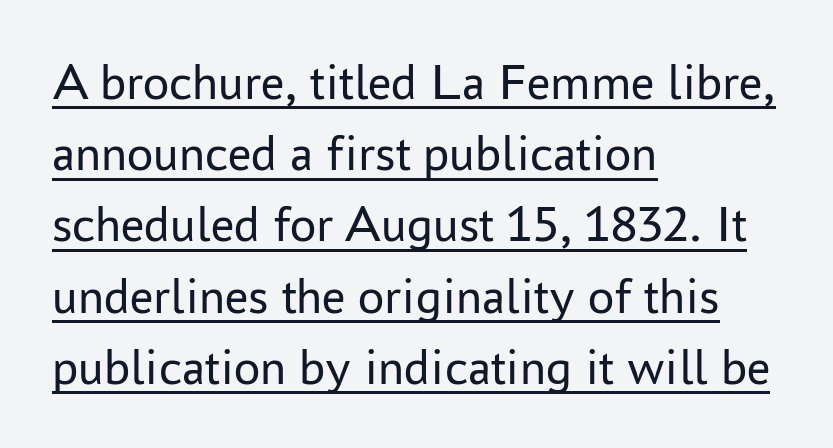
{"serif": "no", "italic": "no", "bold": "no", "weight": "regular", "width": "normal", "stroke_contrast": "low", "x_height": "medium", "monospaced": "no", "underline": "yes", "align": "left", "line_spacing": "normal", "line_spacing_ratio": 1.37, "letter_spacing": "normal", "letter_spacing_em": 0.0, "glyph_px": 52}
